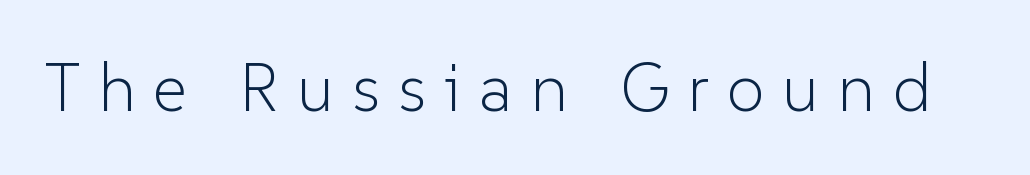
The image shows 67 px light sans-serif type, upright; set unusually wide letter spacing (+0.27 em), not underlined; low stroke contrast and a medium x-height.
